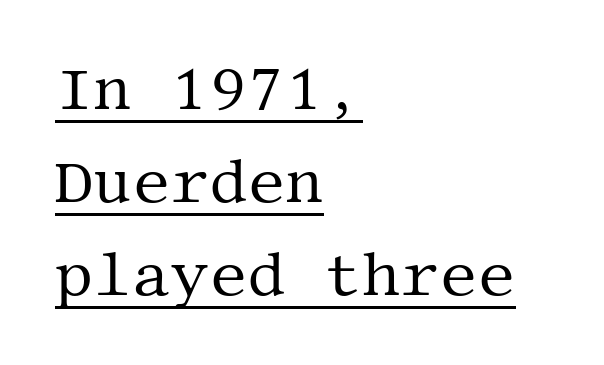
{"serif": "yes", "italic": "no", "bold": "no", "weight": "regular", "width": "normal", "stroke_contrast": "medium", "x_height": "large", "underline": "yes", "align": "left", "line_spacing": "normal", "line_spacing_ratio": 1.55, "letter_spacing": "normal", "letter_spacing_em": 0.0, "glyph_px": 60}
